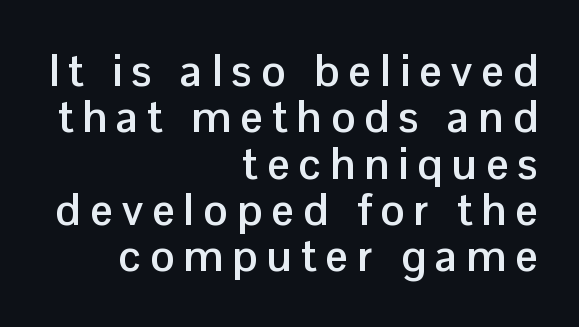
Q: Is the text bold? A: Yes.
Q: Is the text italic (slanted)? A: No, it is upright.
Q: Is the typeface a serif or a sans-serif typeface? A: Sans-serif.
Q: Is the text underlined? A: No.
Q: How is the paragraph aligned? A: Right-aligned.
Q: Is the spacing between letters normal or unusually wide? A: Unusually wide.
Q: Is the spacing between lines tight, normal or loose? A: Tight.
Q: Width (condensed, normal, or wide)? A: Normal.
Q: Stroke contrast? A: Low.
Q: x-height? A: Medium.
Q: Monospaced? A: No.
